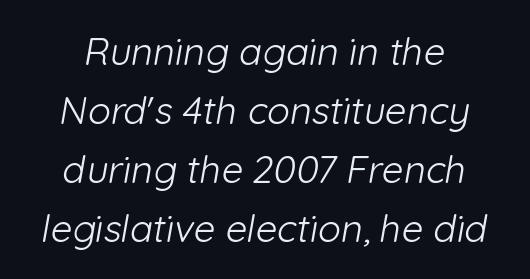
The image shows 38 px light sans-serif type; set centered, normal line spacing (1.55x), normal letter spacing, not underlined; low stroke contrast and a medium x-height.
